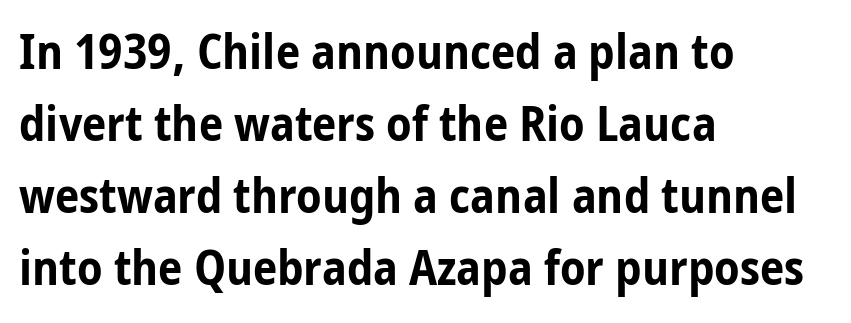
{"serif": "no", "italic": "no", "bold": "yes", "weight": "bold", "width": "condensed", "stroke_contrast": "low", "x_height": "medium", "monospaced": "no", "underline": "no", "align": "left", "line_spacing": "normal", "line_spacing_ratio": 1.47, "letter_spacing": "normal", "letter_spacing_em": 0.0, "glyph_px": 49}
